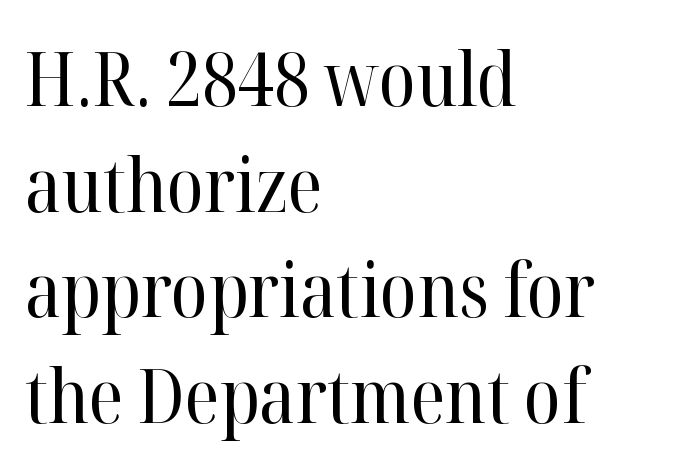
Q: Is the text bold? A: No.
Q: Is the text italic (slanted)? A: No, it is upright.
Q: Is the typeface a serif or a sans-serif typeface? A: Serif.
Q: Is the text underlined? A: No.
Q: How is the paragraph aligned? A: Left-aligned.
Q: Is the spacing between letters normal or unusually wide? A: Normal.
Q: Is the spacing between lines tight, normal or loose? A: Normal.
Q: Width (condensed, normal, or wide)? A: Normal.
Q: Stroke contrast? A: High.
Q: x-height? A: Medium.
Q: Monospaced? A: No.
